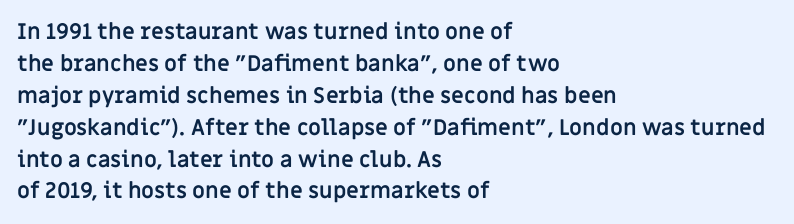
The image shows 22 px bold type, upright; set left-aligned, normal line spacing (1.45x), normal letter spacing, not underlined.
